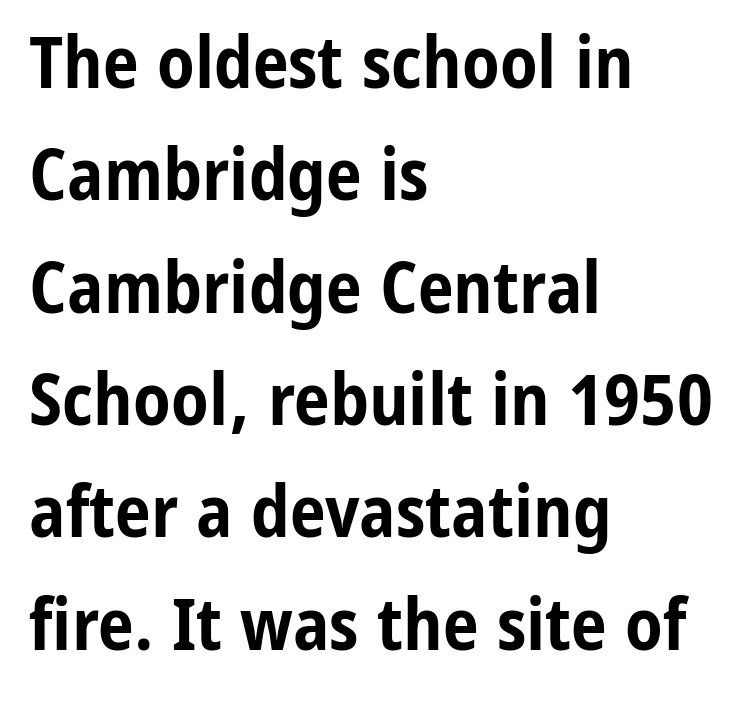
{"serif": "no", "italic": "no", "bold": "yes", "weight": "bold", "width": "condensed", "stroke_contrast": "low", "x_height": "medium", "monospaced": "no", "underline": "no", "align": "left", "line_spacing": "normal", "line_spacing_ratio": 1.56, "letter_spacing": "normal", "letter_spacing_em": 0.0, "glyph_px": 72}
